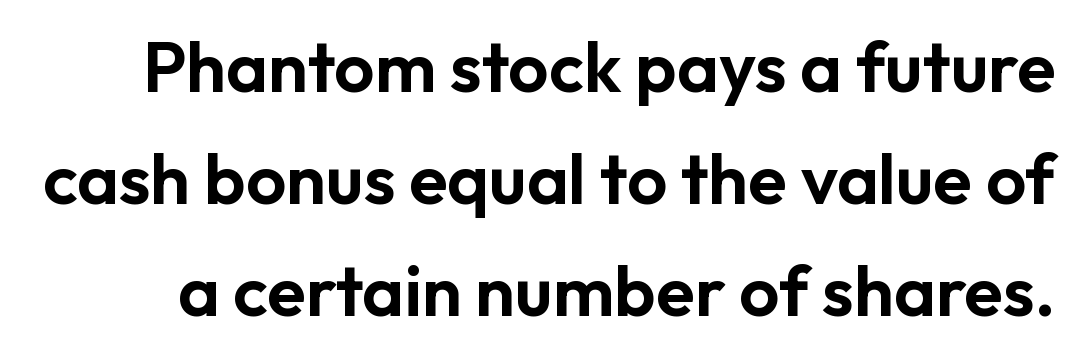
Q: Is the text italic (slanted)? A: No, it is upright.
Q: Is the typeface a serif or a sans-serif typeface? A: Sans-serif.
Q: Is the text underlined? A: No.
Q: Is the spacing between letters normal or unusually wide? A: Normal.
Q: Is the spacing between lines tight, normal or loose? A: Normal.
Q: Width (condensed, normal, or wide)? A: Normal.
Q: Stroke contrast? A: Low.
Q: x-height? A: Medium.
Q: Monospaced? A: No.
